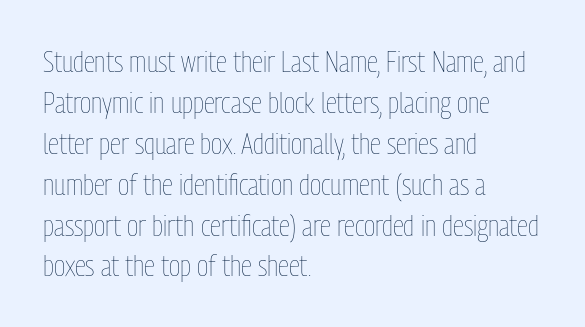
The image shows 29 px thin, condensed type, upright; set left-aligned, normal line spacing (1.41x), normal letter spacing, not underlined; low stroke contrast and a medium x-height.
